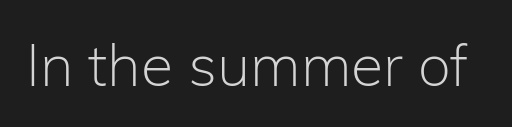
Q: Is the text bold? A: No.
Q: Is the text italic (slanted)? A: No, it is upright.
Q: Is the typeface a serif or a sans-serif typeface? A: Sans-serif.
Q: Is the text underlined? A: No.
Q: Is the spacing between letters normal or unusually wide? A: Normal.
Q: Width (condensed, normal, or wide)? A: Normal.
Q: Stroke contrast? A: Low.
Q: x-height? A: Medium.
Q: Monospaced? A: No.
